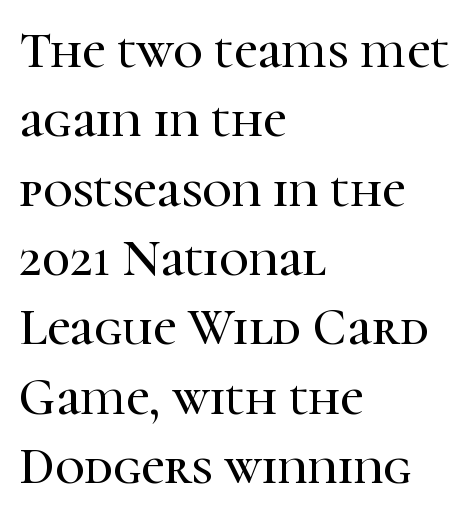
The image shows 51 px serif type, upright; set left-aligned, normal line spacing (1.36x), normal letter spacing, not underlined; high stroke contrast and a medium x-height.
